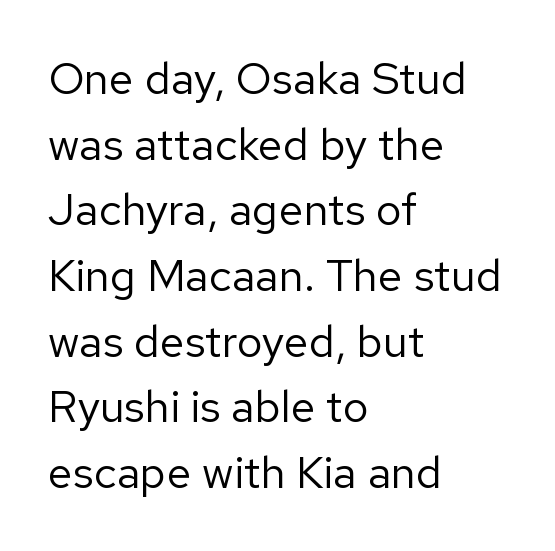
The image shows 45 px regular-weight sans-serif type, upright; set left-aligned, normal line spacing (1.46x), normal letter spacing, not underlined; low stroke contrast and a medium x-height.
